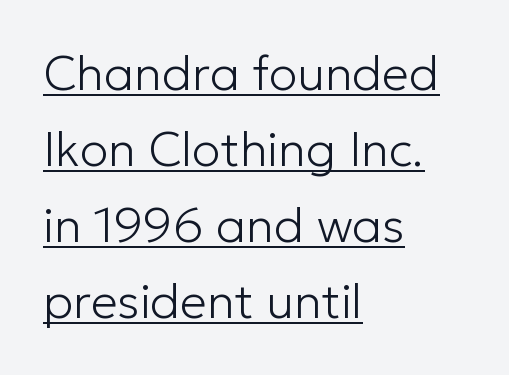
In CSS terms this would be text-align: left. Weight class: somewhere from thin through regular. The words here are underlined. Proportional: the letters do not fall into vertical columns. Rows of type keep a routine distance in the vertical direction. A typesetter would mark this as roman, not italic.
